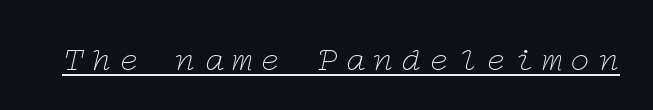
The image shows 34 px thin, wide serif type, italic (leaning right); set unusually wide letter spacing (+0.23 em), underlined; low stroke contrast and a medium x-height.
